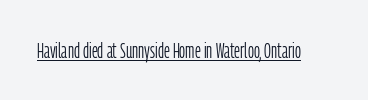
{"italic": "no", "bold": "no", "underline": "yes", "letter_spacing": "normal", "letter_spacing_em": 0.0, "glyph_px": 21}
